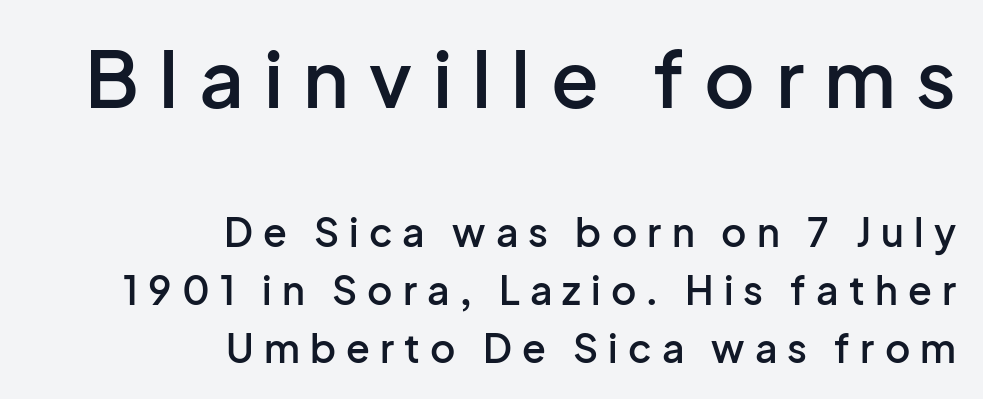
Q: Is the text bold? A: Semi-bold.
Q: Is the text italic (slanted)? A: No, it is upright.
Q: Is the typeface a serif or a sans-serif typeface? A: Sans-serif.
Q: Is the text underlined? A: No.
Q: How is the paragraph aligned? A: Right-aligned.
Q: Is the spacing between letters normal or unusually wide? A: Unusually wide.
Q: Is the spacing between lines tight, normal or loose? A: Normal.
Q: Which block of text is set in a larger size, the first (top) or the second (bottom)? A: The first (top) one.
Q: Width (condensed, normal, or wide)? A: Normal.
Q: Stroke contrast? A: Low.
Q: x-height? A: Medium.
Q: Monospaced? A: No.
